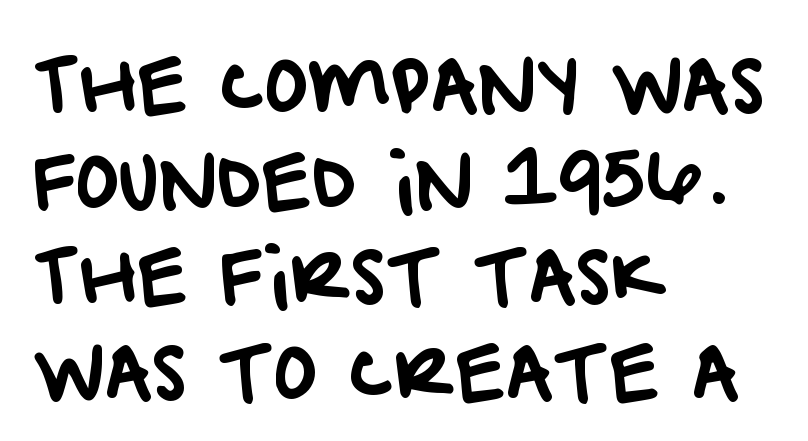
Q: Is the typeface a serif or a sans-serif typeface? A: Sans-serif.
Q: Is the text underlined? A: No.
Q: How is the paragraph aligned? A: Left-aligned.
Q: Is the spacing between letters normal or unusually wide? A: Normal.
Q: Is the spacing between lines tight, normal or loose? A: Normal.
Q: Width (condensed, normal, or wide)? A: Normal.
Q: Stroke contrast? A: Low.
Q: x-height? A: Large.
Q: Monospaced? A: No.
